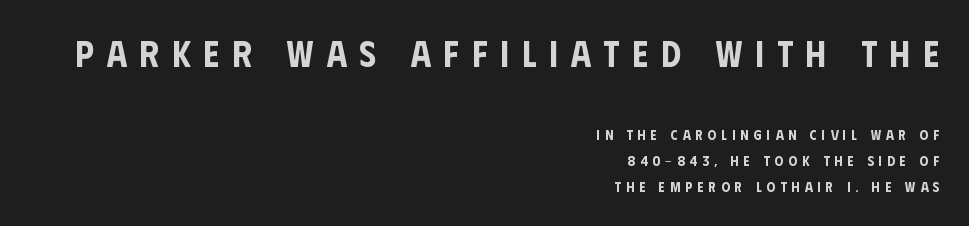
Q: Is the text italic (slanted)? A: No, it is upright.
Q: Is the typeface a serif or a sans-serif typeface? A: Sans-serif.
Q: Is the text underlined? A: No.
Q: How is the paragraph aligned? A: Right-aligned.
Q: Is the spacing between letters normal or unusually wide? A: Unusually wide.
Q: Which block of text is set in a larger size, the first (top) or the second (bottom)? A: The first (top) one.
Q: Width (condensed, normal, or wide)? A: Condensed.
Q: Stroke contrast? A: Low.
Q: x-height? A: Large.
Q: Monospaced? A: No.
